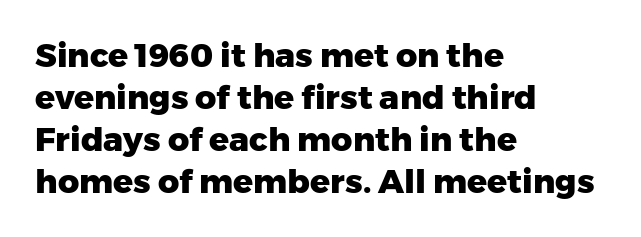
{"serif": "no", "italic": "no", "bold": "yes", "weight": "heavy", "width": "normal", "stroke_contrast": "low", "x_height": "medium", "monospaced": "no", "underline": "no", "align": "left", "line_spacing": "normal", "line_spacing_ratio": 1.27, "letter_spacing": "normal", "letter_spacing_em": 0.0, "glyph_px": 33}
